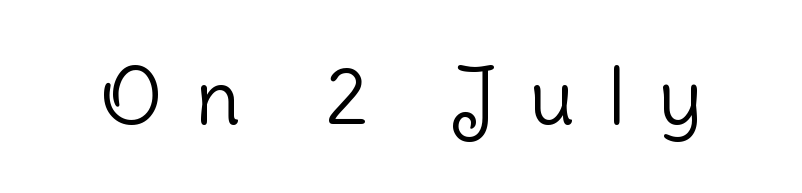
Q: Is the text bold? A: No.
Q: Is the text italic (slanted)? A: No, it is upright.
Q: Is the typeface a serif or a sans-serif typeface? A: Sans-serif.
Q: Is the text underlined? A: No.
Q: Is the spacing between letters normal or unusually wide? A: Unusually wide.
Q: Width (condensed, normal, or wide)? A: Normal.
Q: Stroke contrast? A: Low.
Q: x-height? A: Medium.
Q: Monospaced? A: No.
